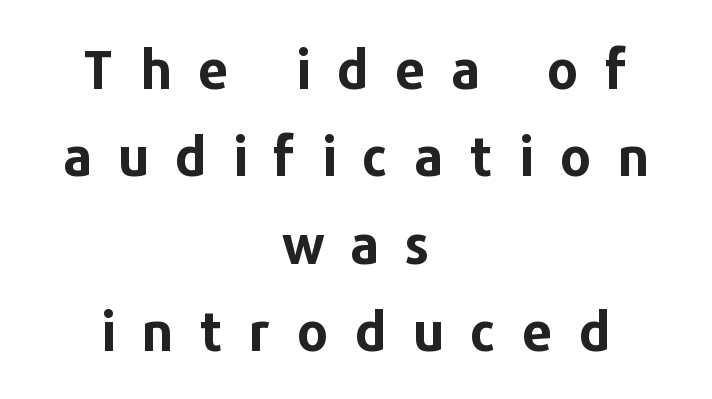
The type is letterspaced generously, with wide tracking. The rag falls on both sides of this text block equally. Descender tails drop into unmarked territory. No italicization has been applied; the sample stays upright. Do the characters align in a grid? No, the font is proportional.
